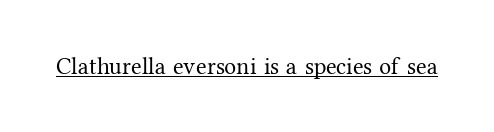
Underlined type. When letters stand straight like this, we call the style roman or upright. The line texture is even and compact thanks to regular tracking. The strokes carry an ordinary text weight at most.
